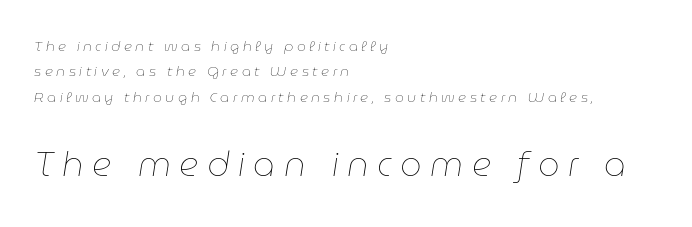
The image shows 34 px thin type, italic (leaning right); set left-aligned, line spacing 1.81x, unusually wide letter spacing (+0.25 em), not underlined; the second (bottom) block is 2.43x larger; low stroke contrast and a medium x-height.
